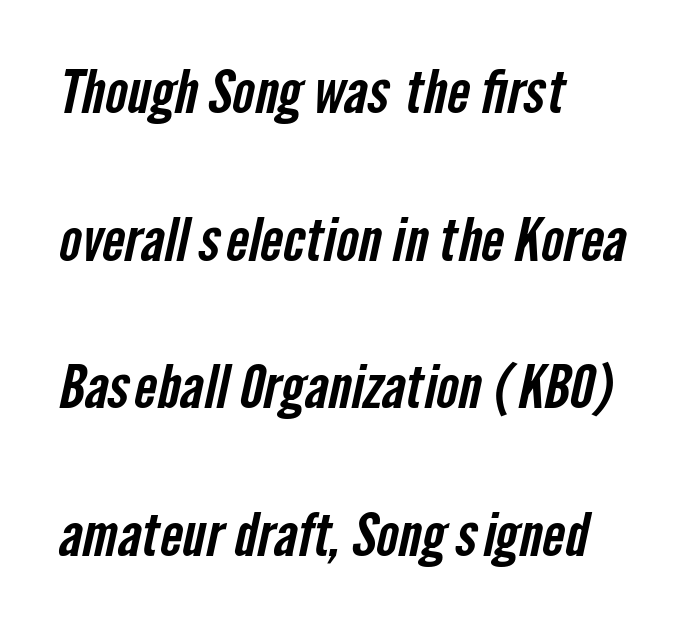
Each letter's strokes conclude bluntly, with no projecting serifs. If you drew a ruler down the left edge, every line would touch it. Each new line begins a long way beneath the previous one. Short note: letters normally spaced. Here the designer chose a conventional face with non-uniform glyph widths.
